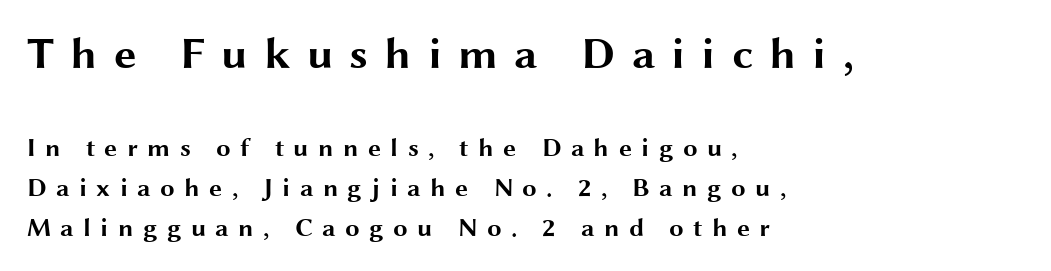
Each line starts at the same left margin while the right side varies. The area under the type is left untouched. The passage shown stacks its lines at a standard gap. Summary of weight: heavy, a full bold. Proportional: the letters do not fall into vertical columns. Italic: no, the glyphs are upright roman.
